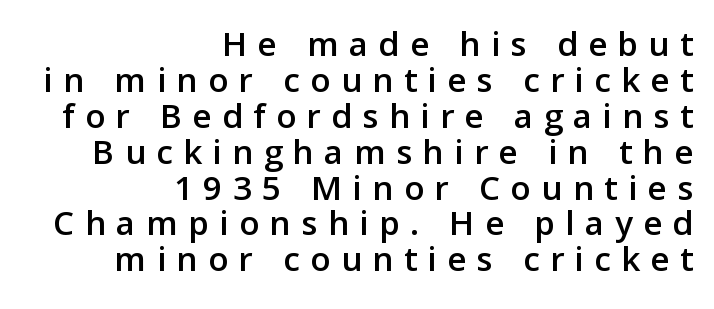
Q: Is the text italic (slanted)? A: No, it is upright.
Q: Is the typeface a serif or a sans-serif typeface? A: Sans-serif.
Q: Is the text underlined? A: No.
Q: How is the paragraph aligned? A: Right-aligned.
Q: Is the spacing between letters normal or unusually wide? A: Unusually wide.
Q: Is the spacing between lines tight, normal or loose? A: Tight.
Q: Width (condensed, normal, or wide)? A: Normal.
Q: Stroke contrast? A: Low.
Q: x-height? A: Medium.
Q: Monospaced? A: No.
